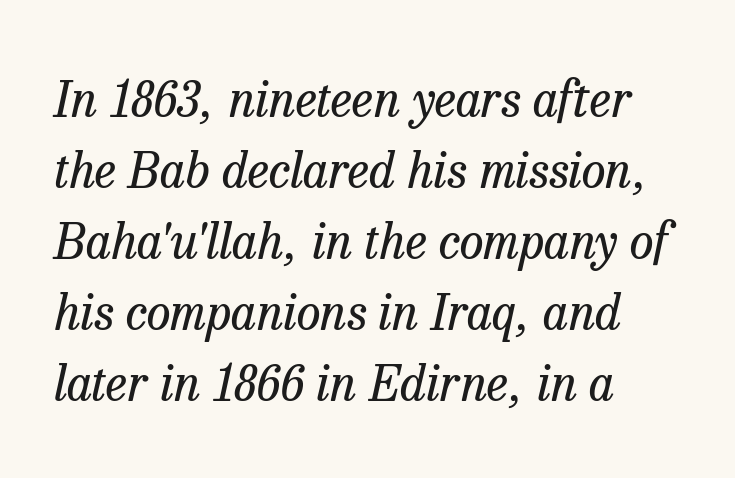
The type is set solid horizontally, with unmodified tracking. The strip under each line holds only bare page. Proportional: the letters do not fall into vertical columns. Is the type slanted? Yes — the strokes lean at a clear angle. The setting favours the left margin, as ordinary paragraphs usually do. Quick note: interline space is typical.
